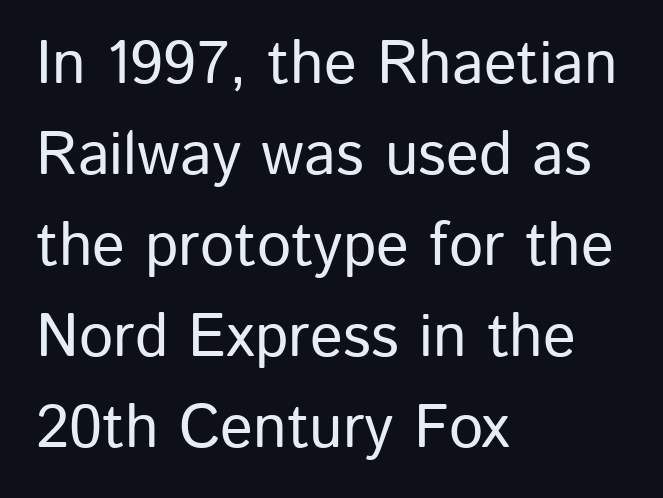
Q: Is the text italic (slanted)? A: No, it is upright.
Q: Is the typeface a serif or a sans-serif typeface? A: Sans-serif.
Q: Is the text underlined? A: No.
Q: How is the paragraph aligned? A: Left-aligned.
Q: Is the spacing between letters normal or unusually wide? A: Normal.
Q: Is the spacing between lines tight, normal or loose? A: Normal.
Q: Width (condensed, normal, or wide)? A: Normal.
Q: Stroke contrast? A: Low.
Q: x-height? A: Medium.
Q: Monospaced? A: No.
